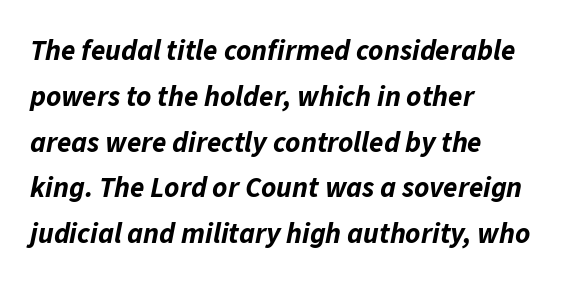
{"italic": "yes", "lean": "right", "slant_degrees": 11, "bold": "yes", "weight": "bold", "width": "normal", "stroke_contrast": "low", "x_height": "medium", "monospaced": "no", "underline": "no", "align": "left", "line_spacing": "normal", "line_spacing_ratio": 1.58, "letter_spacing": "normal", "letter_spacing_em": 0.0, "glyph_px": 29}
